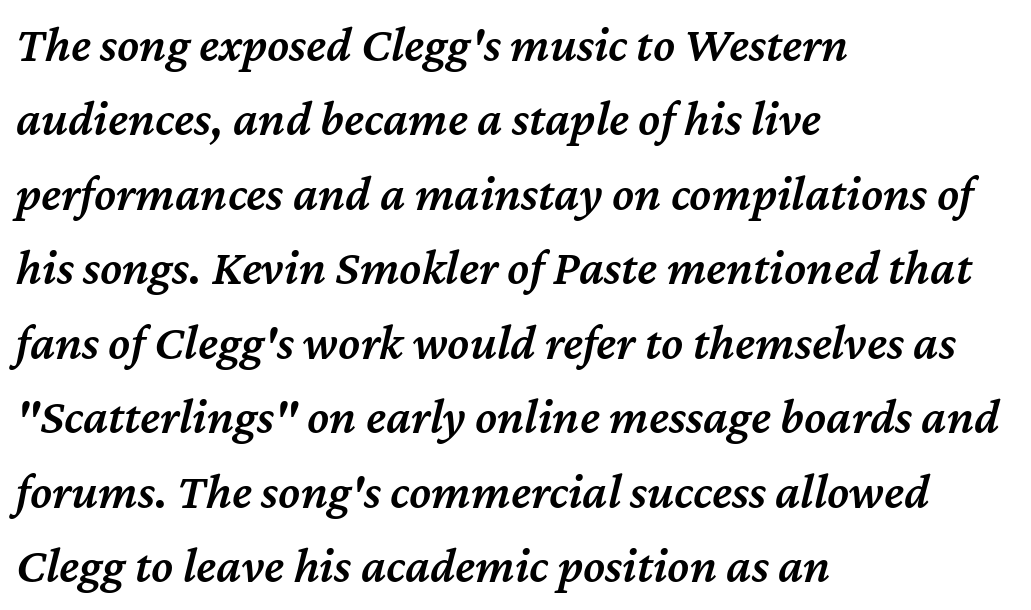
The image shows 50 px semibold type, italic (leaning right); set left-aligned, normal line spacing (1.49x), normal letter spacing, not underlined; medium stroke contrast and a medium x-height.
